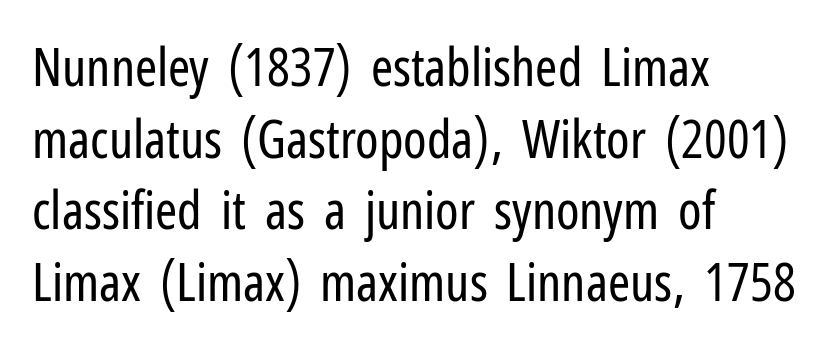
Q: Is the text bold? A: No.
Q: Is the text italic (slanted)? A: No, it is upright.
Q: Is the typeface a serif or a sans-serif typeface? A: Sans-serif.
Q: Is the text underlined? A: No.
Q: How is the paragraph aligned? A: Left-aligned.
Q: Is the spacing between letters normal or unusually wide? A: Normal.
Q: Is the spacing between lines tight, normal or loose? A: Normal.
Q: Width (condensed, normal, or wide)? A: Condensed.
Q: Stroke contrast? A: Low.
Q: x-height? A: Medium.
Q: Monospaced? A: No.
